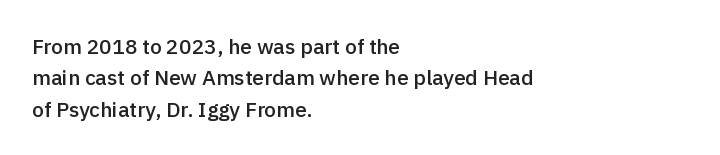
The glyphs have the mass of a demibold cut, below bold. The compositor pushed each line to the left boundary. The passage shown is not underscored anywhere. Caption: standard tracking, unaltered. Reading down the column, the eye jumps a familiar distance to each next line. The axis of the letterforms is exactly vertical.
